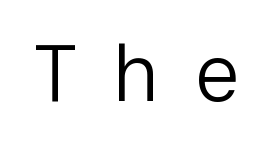
The image shows 79 px regular-weight sans-serif type, upright; set unusually wide letter spacing (+0.46 em), not underlined; low stroke contrast and a medium x-height.
